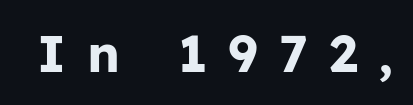
Lines of text with bare space underneath. Posture: vertical. You could only call the tracking loose — the letters float apart. Its strokes are broad and dark, the hallmark of bold type. Character widths vary here, with narrow letters taking less room than wide ones.
